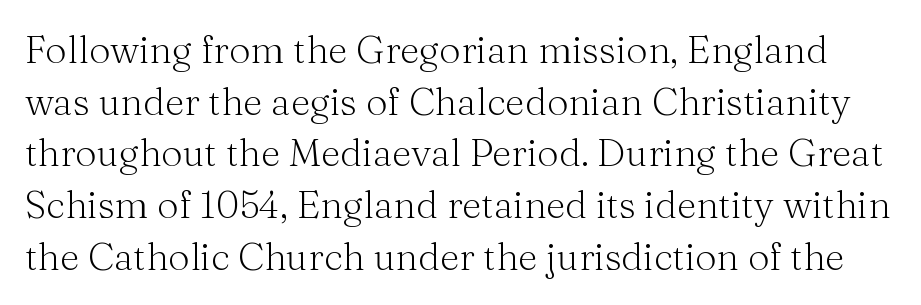
{"serif": "yes", "italic": "no", "bold": "no", "weight": "light", "width": "normal", "stroke_contrast": "medium", "x_height": "medium", "monospaced": "no", "underline": "no", "line_spacing": "normal", "line_spacing_ratio": 1.36, "letter_spacing": "normal", "letter_spacing_em": 0.0, "glyph_px": 38}
